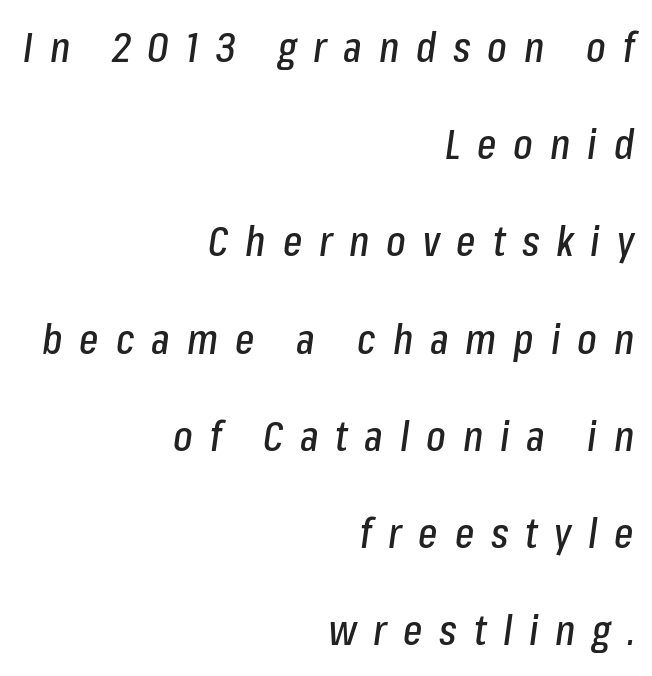
{"italic": "yes", "lean": "right", "slant_degrees": 8, "width": "condensed", "stroke_contrast": "low", "x_height": "medium", "monospaced": "no", "underline": "no", "align": "right", "line_spacing": "loose", "line_spacing_ratio": 2.37, "letter_spacing": "wide", "letter_spacing_em": 0.41, "glyph_px": 41}
